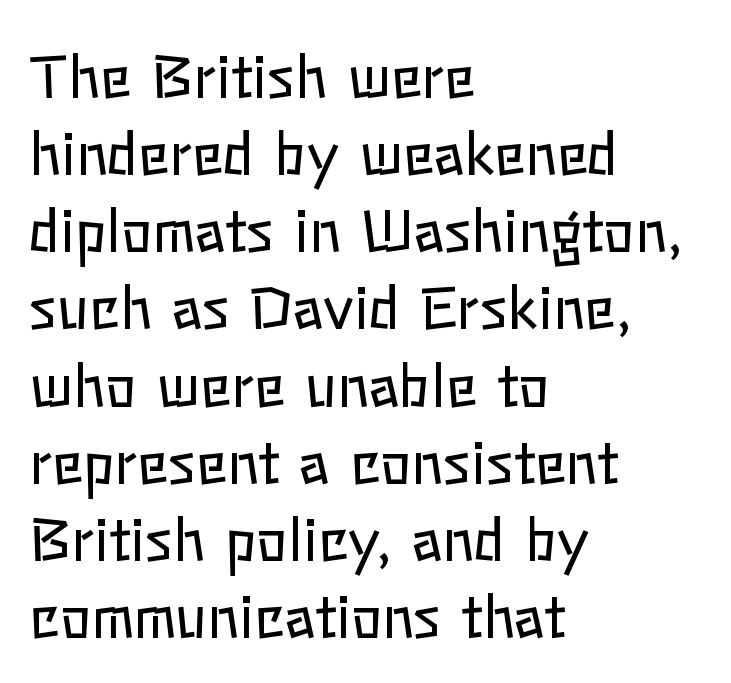
The image shows 58 px regular-weight type, upright; set left-aligned, normal line spacing (1.33x), normal letter spacing, not underlined; low stroke contrast and a medium x-height.
